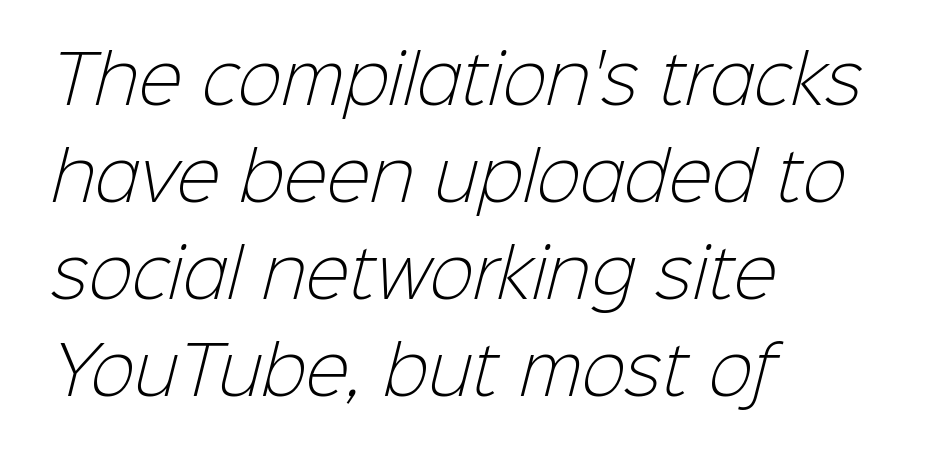
The image shows 66 px light sans-serif type; set left-aligned, normal line spacing (1.47x), normal letter spacing, not underlined; low stroke contrast and a medium x-height.
